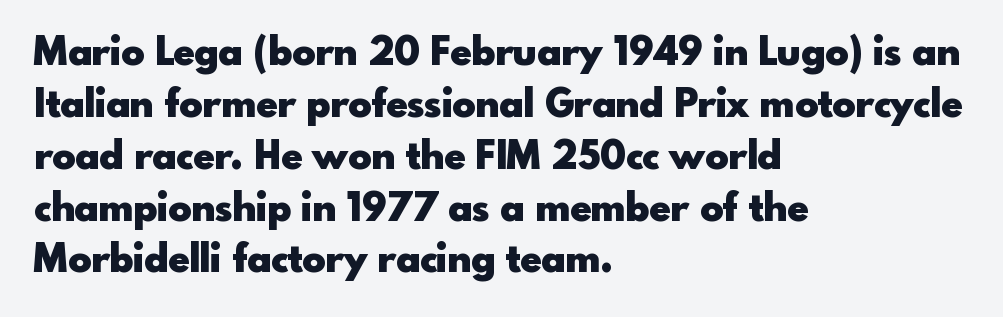
The image shows 39 px heavy sans-serif type, upright; set left-aligned, normal line spacing (1.33x), normal letter spacing, not underlined; a small x-height.
